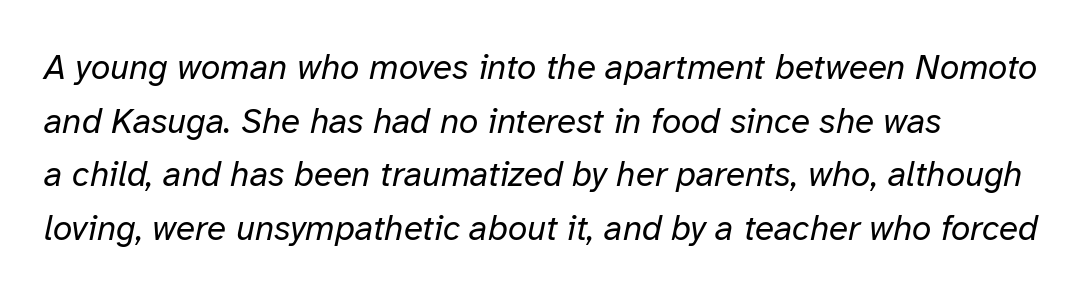
Q: Is the text bold? A: No.
Q: Is the text italic (slanted)? A: Yes, it leans right by about 12 degrees.
Q: Is the text underlined? A: No.
Q: How is the paragraph aligned? A: Left-aligned.
Q: Is the spacing between letters normal or unusually wide? A: Normal.
Q: Is the spacing between lines tight, normal or loose? A: Normal.
Q: Width (condensed, normal, or wide)? A: Normal.
Q: Stroke contrast? A: Low.
Q: x-height? A: Medium.
Q: Monospaced? A: No.
